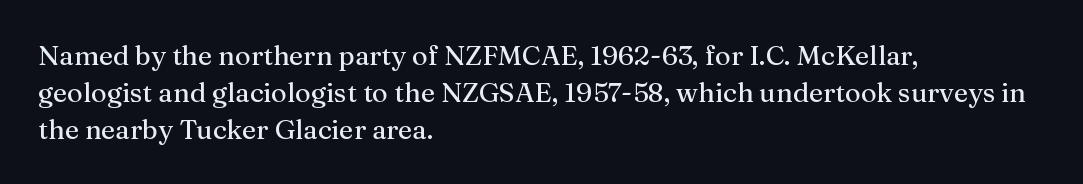
The image shows 27 px text type, upright; set left-aligned, normal line spacing (1.37x), normal letter spacing, not underlined.
